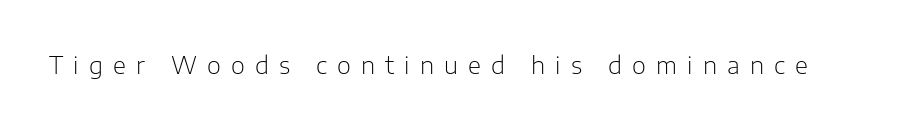
The image shows 24 px text type, upright; set unusually wide letter spacing (+0.42 em), not underlined.
